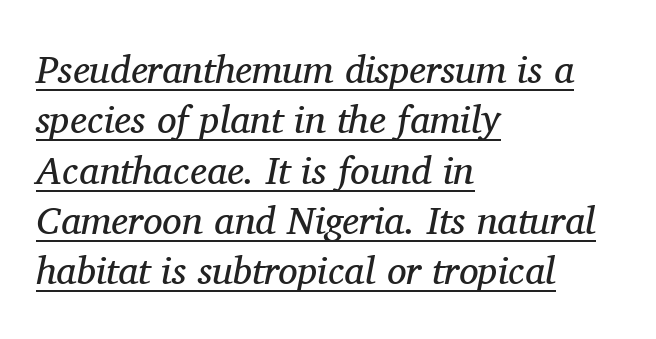
The image shows 39 px regular-weight serif type, italic (leaning right); set left-aligned, normal line spacing (1.29x), normal letter spacing, underlined; medium stroke contrast and a medium x-height.
